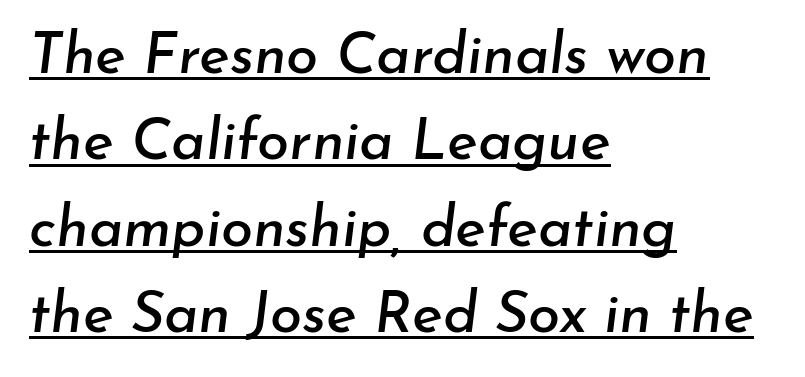
{"italic": "yes", "lean": "right", "slant_degrees": 7, "width": "normal", "stroke_contrast": "low", "x_height": "small", "monospaced": "no", "underline": "yes", "align": "left", "line_spacing": "normal", "line_spacing_ratio": 1.49, "letter_spacing": "normal", "letter_spacing_em": 0.0, "glyph_px": 58}
